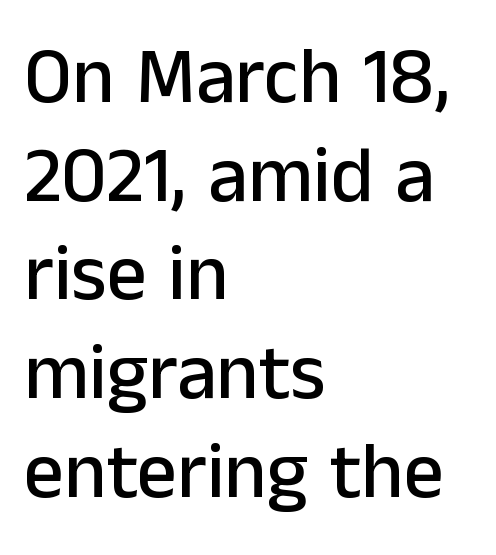
{"serif": "no", "italic": "no", "width": "normal", "stroke_contrast": "low", "x_height": "medium", "monospaced": "no", "underline": "no", "align": "left", "line_spacing": "normal", "line_spacing_ratio": 1.25, "letter_spacing": "normal", "letter_spacing_em": 0.0, "glyph_px": 79}
